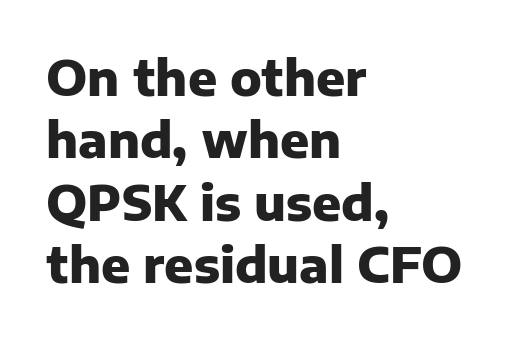
The image shows 48 px heavy sans-serif type, upright; set left-aligned, normal line spacing (1.3x), normal letter spacing, not underlined; low stroke contrast and a medium x-height.
